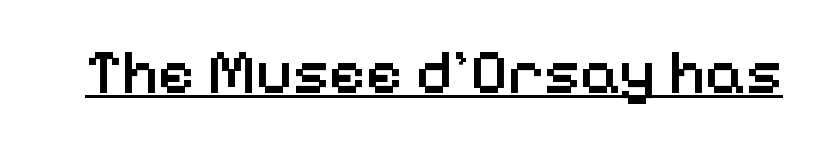
Q: Is the text bold? A: Semi-bold.
Q: Is the text italic (slanted)? A: No, it is upright.
Q: Is the typeface a serif or a sans-serif typeface? A: Sans-serif.
Q: Is the text underlined? A: Yes.
Q: Is the spacing between letters normal or unusually wide? A: Normal.
Q: Width (condensed, normal, or wide)? A: Normal.
Q: Stroke contrast? A: Low.
Q: x-height? A: Medium.
Q: Monospaced? A: No.
